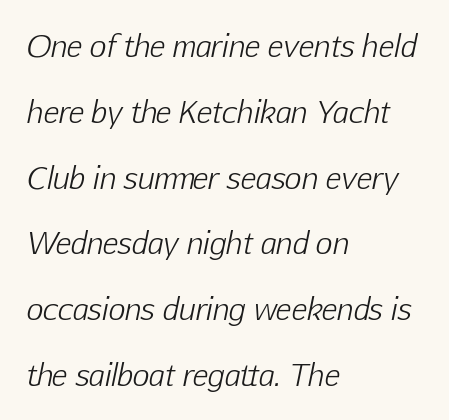
The image shows 29 px light type, italic (leaning right); set left-aligned, loose line spacing (2.27x), normal letter spacing, not underlined; low stroke contrast and a medium x-height.
